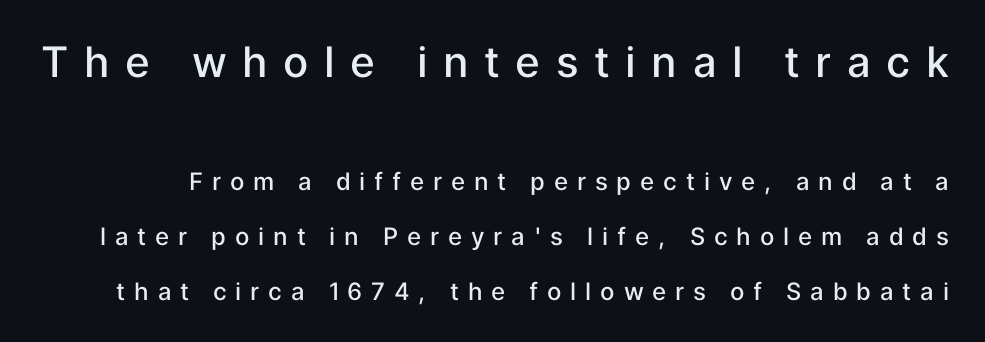
{"serif": "no", "italic": "no", "bold": "semi", "weight": "semibold", "width": "normal", "stroke_contrast": "low", "x_height": "medium", "monospaced": "no", "underline": "no", "line_spacing": "loose", "line_spacing_ratio": 2.29, "letter_spacing": "wide", "letter_spacing_em": 0.37, "larger_block": "first", "size_ratio": 1.75, "glyph_px": 42}
